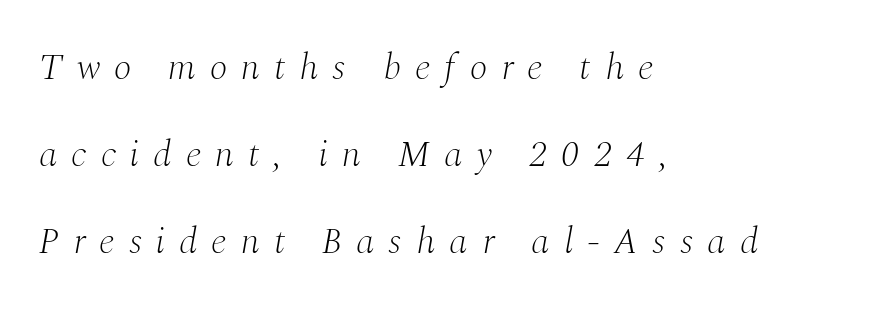
The image shows 37 px light serif type, italic (leaning right); set left-aligned, loose line spacing (2.35x), unusually wide letter spacing (+0.38 em), not underlined; medium stroke contrast and a medium x-height.
